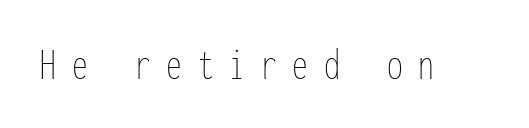
The image shows 45 px thin, condensed type, upright, monospaced; set unusually wide letter spacing (+0.35 em), not underlined; low stroke contrast and a medium x-height.
